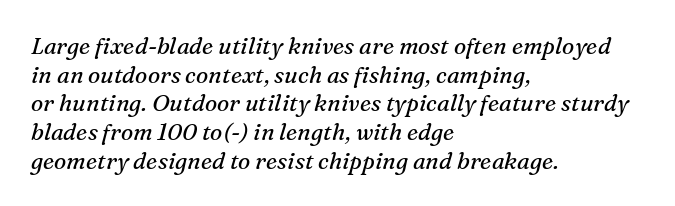
Q: Is the text bold? A: No.
Q: Is the text italic (slanted)? A: Yes, it leans right by about 16 degrees.
Q: Is the text underlined? A: No.
Q: How is the paragraph aligned? A: Left-aligned.
Q: Is the spacing between letters normal or unusually wide? A: Normal.
Q: Is the spacing between lines tight, normal or loose? A: Normal.
